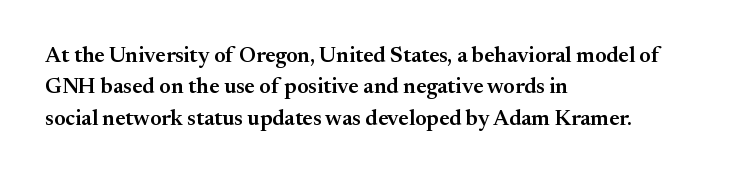
Successive baselines arrive at the customary interval. Horizontally, the lines are justified to the leading edge only. Short note: letters normally spaced. Emphasis by weight is partial: semibold. The gap between lines stays unmarked. Ordinary non-slanted type is in use.
